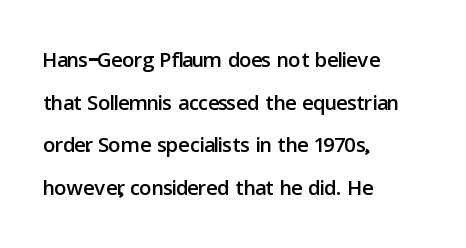
{"serif": "no", "italic": "no", "width": "normal", "stroke_contrast": "low", "x_height": "medium", "monospaced": "no", "underline": "no", "align": "left", "line_spacing": "normal", "line_spacing_ratio": 1.42, "letter_spacing": "normal", "letter_spacing_em": 0.0, "glyph_px": 30}
